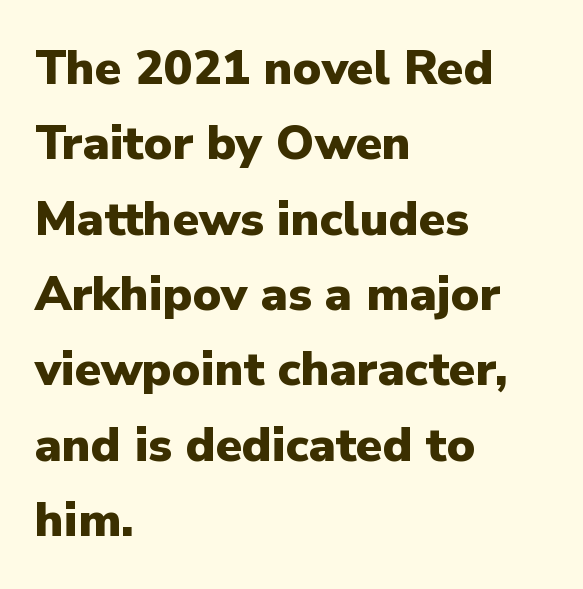
{"serif": "no", "italic": "no", "bold": "yes", "weight": "heavy", "width": "normal", "stroke_contrast": "low", "x_height": "medium", "monospaced": "no", "underline": "no", "align": "left", "line_spacing": "normal", "line_spacing_ratio": 1.57, "letter_spacing": "normal", "letter_spacing_em": 0.0, "glyph_px": 48}
